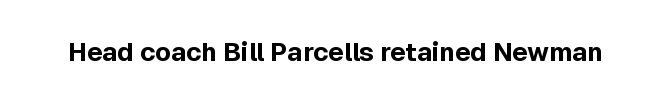
The image shows 26 px bold type, upright; set normal letter spacing, not underlined.
